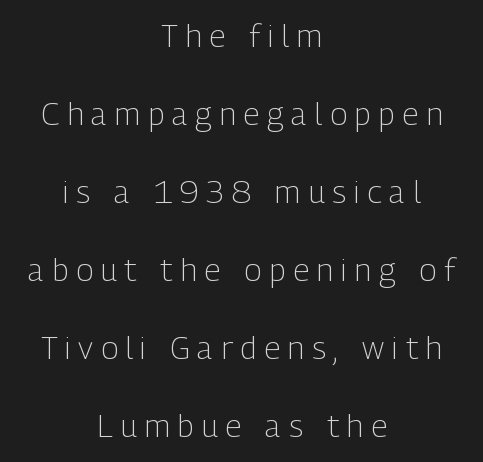
The image shows 32 px light, condensed sans-serif type, upright; set centered, loose line spacing (2.44x), unusually wide letter spacing (+0.24 em), not underlined; low stroke contrast and a medium x-height.
